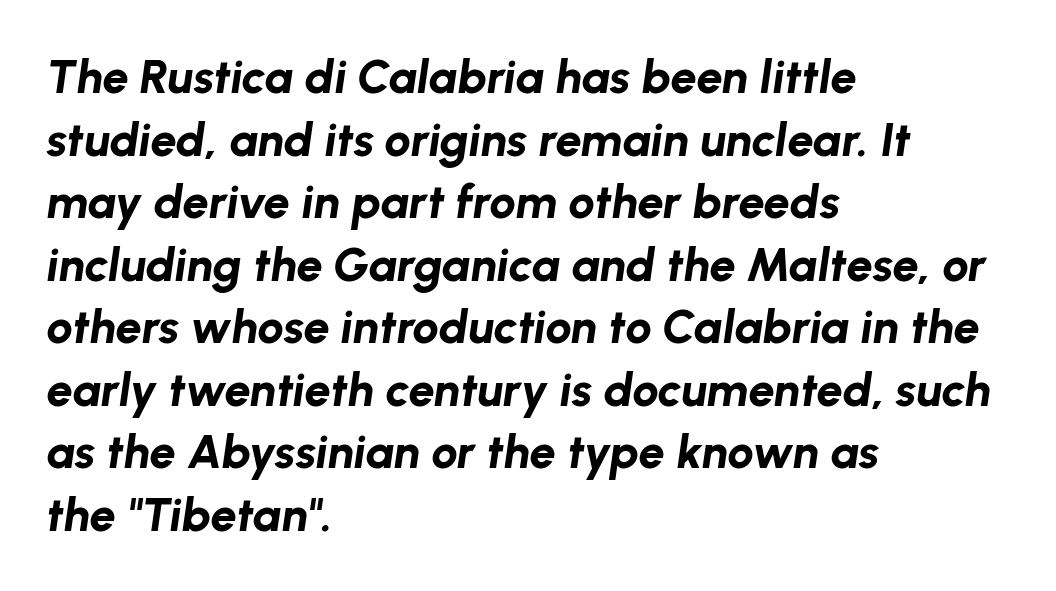
Q: Is the text bold? A: Yes.
Q: Is the text italic (slanted)? A: Yes, it leans right by about 8 degrees.
Q: Is the text underlined? A: No.
Q: How is the paragraph aligned? A: Left-aligned.
Q: Is the spacing between letters normal or unusually wide? A: Normal.
Q: Is the spacing between lines tight, normal or loose? A: Normal.
Q: Width (condensed, normal, or wide)? A: Normal.
Q: Stroke contrast? A: Low.
Q: x-height? A: Medium.
Q: Monospaced? A: No.
